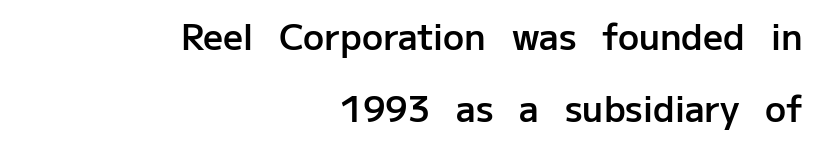
Q: Is the text bold? A: Semi-bold.
Q: Is the text italic (slanted)? A: No, it is upright.
Q: Is the typeface a serif or a sans-serif typeface? A: Sans-serif.
Q: Is the text underlined? A: No.
Q: How is the paragraph aligned? A: Right-aligned.
Q: Is the spacing between letters normal or unusually wide? A: Normal.
Q: Is the spacing between lines tight, normal or loose? A: Loose.
Q: Width (condensed, normal, or wide)? A: Normal.
Q: Stroke contrast? A: Low.
Q: x-height? A: Medium.
Q: Monospaced? A: No.
